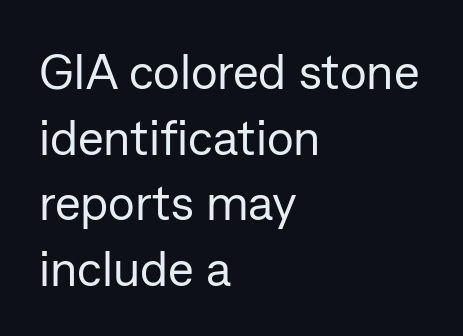
{"serif": "no", "italic": "no", "bold": "no", "weight": "regular", "width": "normal", "stroke_contrast": "low", "x_height": "medium", "monospaced": "no", "underline": "no", "align": "left", "line_spacing": "normal", "line_spacing_ratio": 1.34, "letter_spacing": "normal", "letter_spacing_em": 0.0, "glyph_px": 49}
